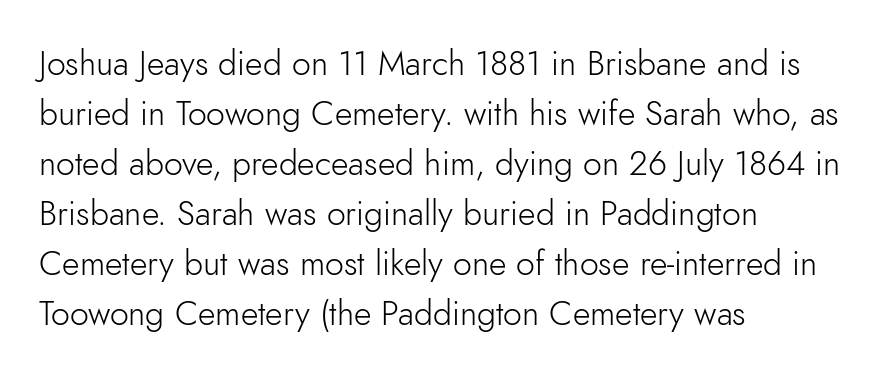
Q: Is the text bold? A: No.
Q: Is the text italic (slanted)? A: No, it is upright.
Q: Is the typeface a serif or a sans-serif typeface? A: Sans-serif.
Q: Is the text underlined? A: No.
Q: How is the paragraph aligned? A: Left-aligned.
Q: Is the spacing between letters normal or unusually wide? A: Normal.
Q: Is the spacing between lines tight, normal or loose? A: Normal.
Q: Width (condensed, normal, or wide)? A: Normal.
Q: Stroke contrast? A: Low.
Q: x-height? A: Small.
Q: Monospaced? A: No.
